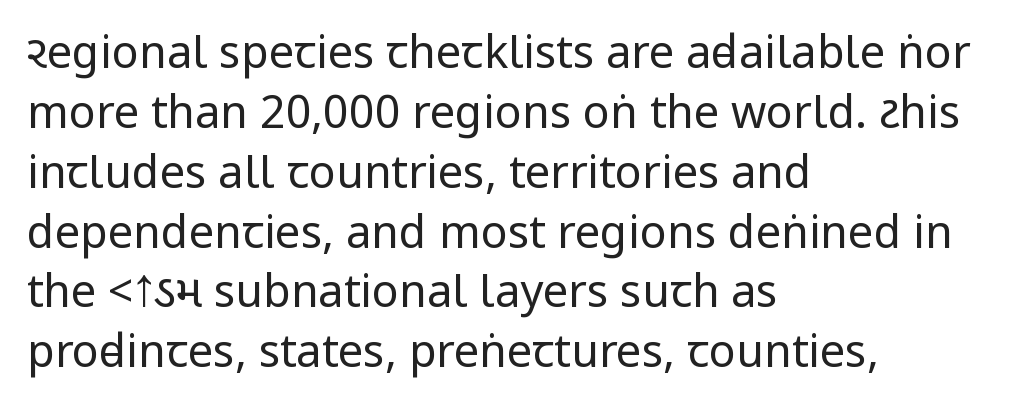
Q: Is the text bold? A: No.
Q: Is the text italic (slanted)? A: No, it is upright.
Q: Is the typeface a serif or a sans-serif typeface? A: Sans-serif.
Q: Is the text underlined? A: No.
Q: How is the paragraph aligned? A: Left-aligned.
Q: Is the spacing between letters normal or unusually wide? A: Normal.
Q: Is the spacing between lines tight, normal or loose? A: Normal.
Q: Width (condensed, normal, or wide)? A: Condensed.
Q: Stroke contrast? A: Low.
